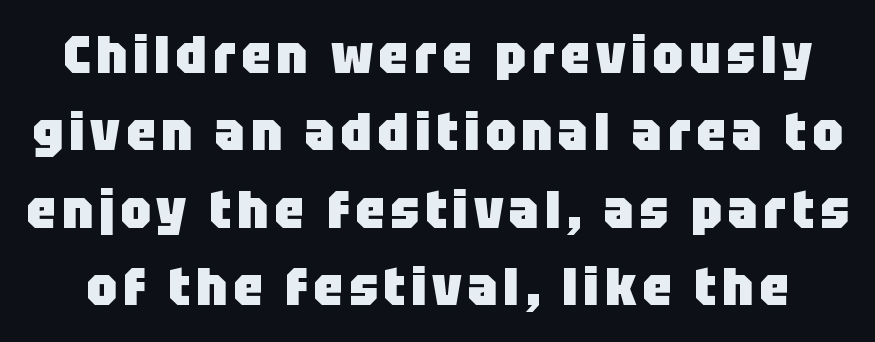
The designer left line spacing at the default. Ordinary non-slanted type is in use. Lines of text with bare space underneath. Note the varied advance widths — an 'i' is clearly narrower than an 'm'. Grotesque or geometric, the face here clearly has no serifs. Summary of weight: heavy, a full bold.
